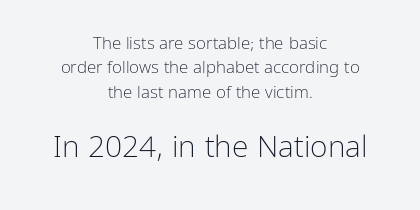
A typesetter would call this proportional, since set widths differ per character. The words here are not underlined. Look at the glyph heights: the lower group is clearly the bigger setting. Each stroke keeps to a modest, everyday thickness or less. In terms of letterform style, serifs are entirely absent.
